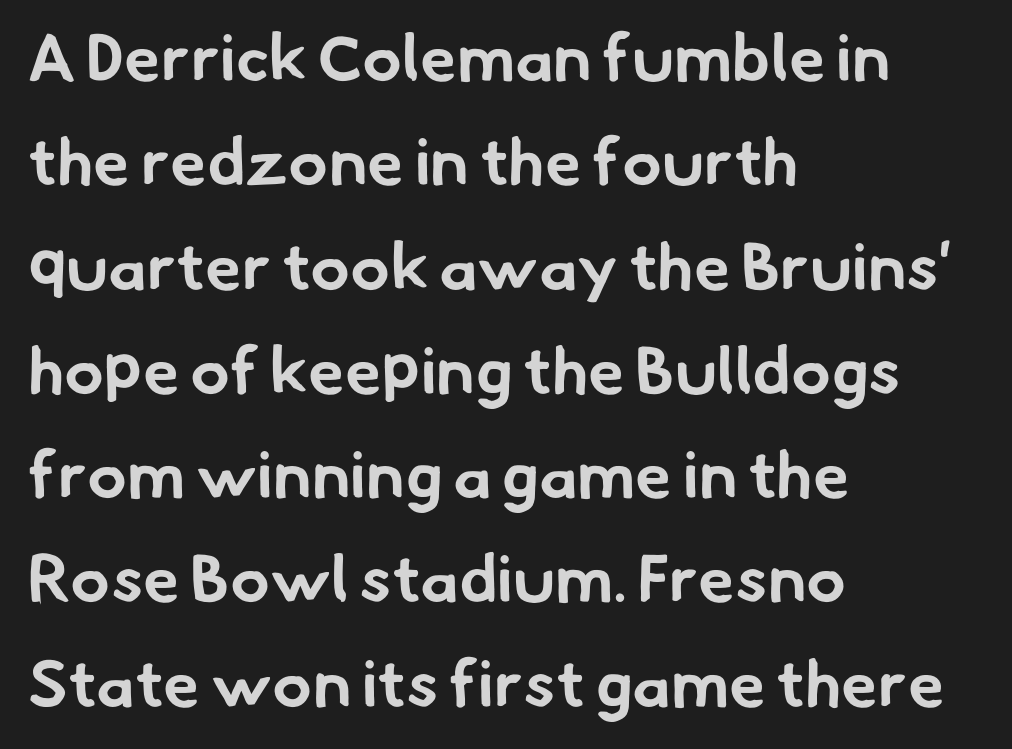
The image shows 66 px bold sans-serif type; set left-aligned, normal line spacing (1.58x), normal letter spacing, not underlined; low stroke contrast and a small x-height.
